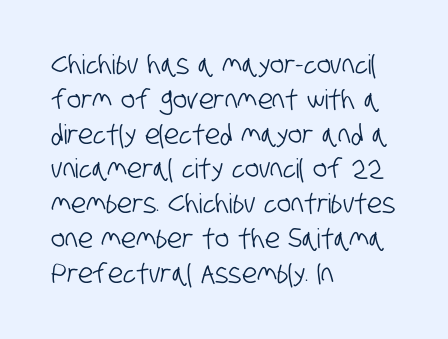
Q: Is the text underlined? A: No.
Q: How is the paragraph aligned? A: Left-aligned.
Q: Is the spacing between letters normal or unusually wide? A: Normal.
Q: Is the spacing between lines tight, normal or loose? A: Normal.
